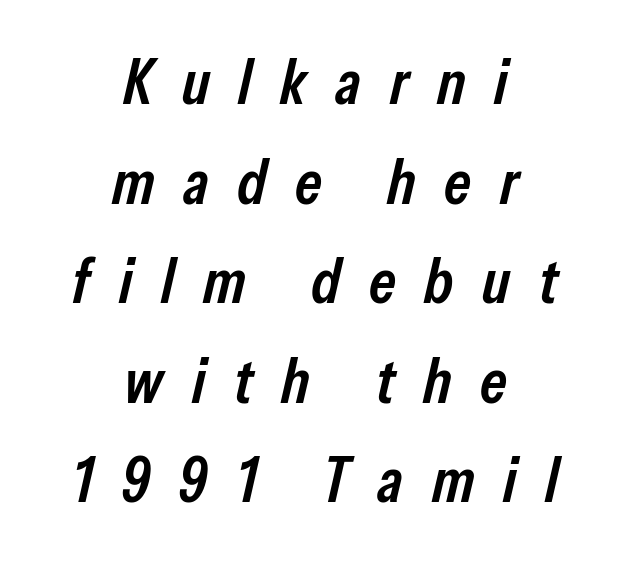
Q: Is the text bold? A: Semi-bold.
Q: Is the text italic (slanted)? A: Yes, it leans right by about 13 degrees.
Q: Is the text underlined? A: No.
Q: How is the paragraph aligned? A: Centered.
Q: Is the spacing between letters normal or unusually wide? A: Unusually wide.
Q: Is the spacing between lines tight, normal or loose? A: Normal.
Q: Width (condensed, normal, or wide)? A: Condensed.
Q: Stroke contrast? A: Low.
Q: x-height? A: Medium.
Q: Monospaced? A: No.
